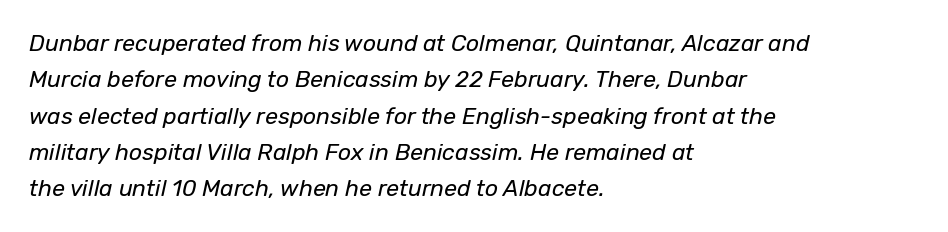
Q: Is the text bold? A: No.
Q: Is the text italic (slanted)? A: Yes, it leans right by about 12 degrees.
Q: Is the text underlined? A: No.
Q: How is the paragraph aligned? A: Left-aligned.
Q: Is the spacing between letters normal or unusually wide? A: Normal.
Q: Is the spacing between lines tight, normal or loose? A: Normal.
